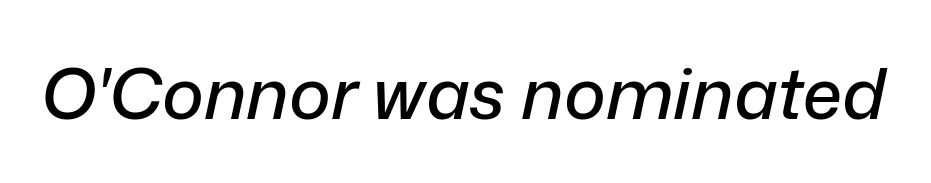
The space beneath each line is pristine and unruled. A typesetter would call this proportional, since set widths differ per character. Emphasis-style slanted type is in use. Here the glyphs are tracked normally, forming tight word shapes.
